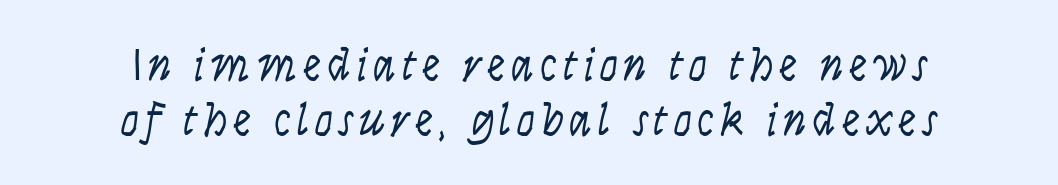
The image shows 46 px light, condensed sans-serif type; set centered, line spacing 1.19x, not underlined; low stroke contrast and a large x-height.
